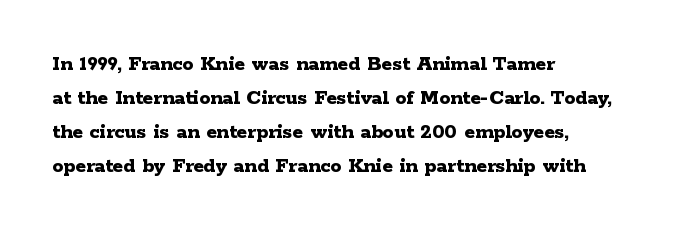
Underline: absent. Default kerning and tracking; the words read as compact shapes. Successive baselines arrive at the customary interval. You can tell it's not italic because the verticals are truly vertical. One-word summary of the alignment: left. These lines carry a lot of weight — the face is fully bold.
